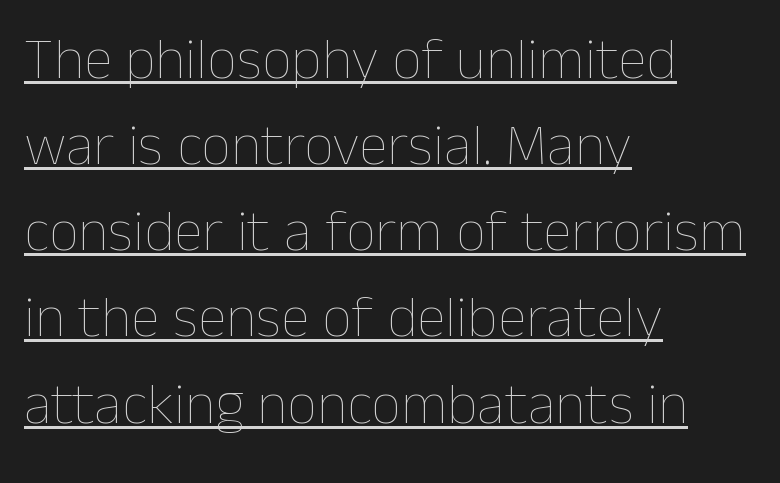
Q: Is the text bold? A: No.
Q: Is the text italic (slanted)? A: No, it is upright.
Q: Is the text underlined? A: Yes.
Q: How is the paragraph aligned? A: Left-aligned.
Q: Is the spacing between letters normal or unusually wide? A: Normal.
Q: Is the spacing between lines tight, normal or loose? A: Normal.
Q: Width (condensed, normal, or wide)? A: Normal.
Q: Stroke contrast? A: Low.
Q: x-height? A: Medium.
Q: Monospaced? A: No.
